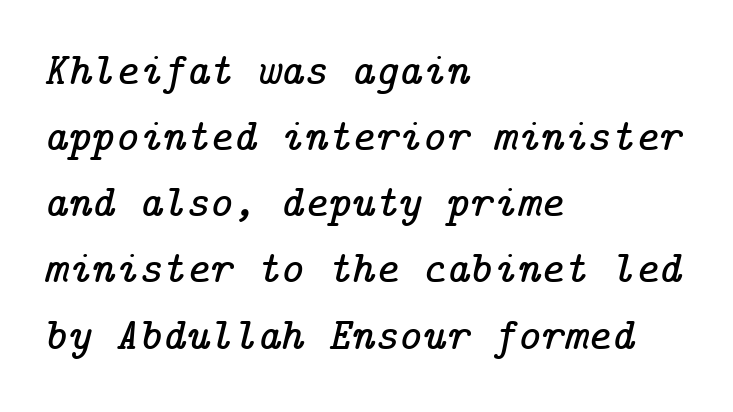
The image shows 45 px serif type, italic (leaning right); set left-aligned, normal line spacing (1.47x), normal letter spacing, not underlined; low stroke contrast and a medium x-height.
